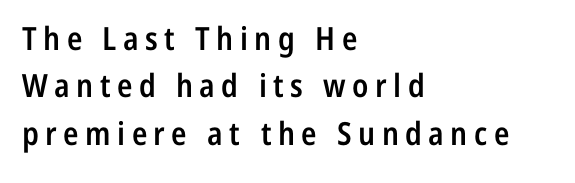
Q: Is the text bold? A: Semi-bold.
Q: Is the text italic (slanted)? A: No, it is upright.
Q: Is the typeface a serif or a sans-serif typeface? A: Sans-serif.
Q: Is the text underlined? A: No.
Q: How is the paragraph aligned? A: Left-aligned.
Q: Is the spacing between letters normal or unusually wide? A: Unusually wide.
Q: Is the spacing between lines tight, normal or loose? A: Normal.
Q: Width (condensed, normal, or wide)? A: Condensed.
Q: Stroke contrast? A: Low.
Q: x-height? A: Medium.
Q: Monospaced? A: No.
